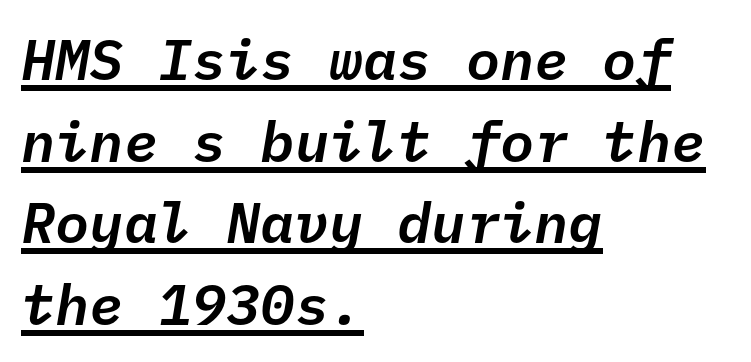
Q: Is the text italic (slanted)? A: Yes, it leans right by about 10 degrees.
Q: Is the text underlined? A: Yes.
Q: How is the paragraph aligned? A: Left-aligned.
Q: Is the spacing between letters normal or unusually wide? A: Normal.
Q: Is the spacing between lines tight, normal or loose? A: Normal.
Q: Width (condensed, normal, or wide)? A: Normal.
Q: Stroke contrast? A: Low.
Q: x-height? A: Medium.
Q: Monospaced? A: Yes.
